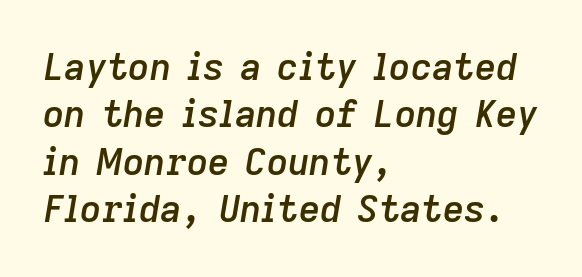
The image shows 37 px semibold type, italic (leaning right); set left-aligned, normal line spacing (1.28x), normal letter spacing, not underlined; low stroke contrast and a medium x-height.
